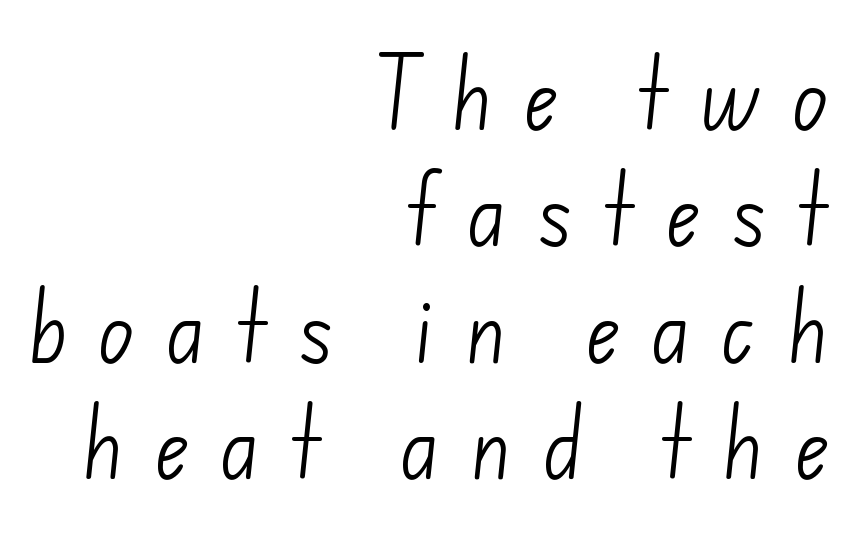
Q: Is the text bold? A: No.
Q: Is the typeface a serif or a sans-serif typeface? A: Sans-serif.
Q: Is the text underlined? A: No.
Q: How is the paragraph aligned? A: Right-aligned.
Q: Is the spacing between letters normal or unusually wide? A: Unusually wide.
Q: Is the spacing between lines tight, normal or loose? A: Normal.
Q: Width (condensed, normal, or wide)? A: Normal.
Q: Stroke contrast? A: Low.
Q: x-height? A: Small.
Q: Monospaced? A: No.
